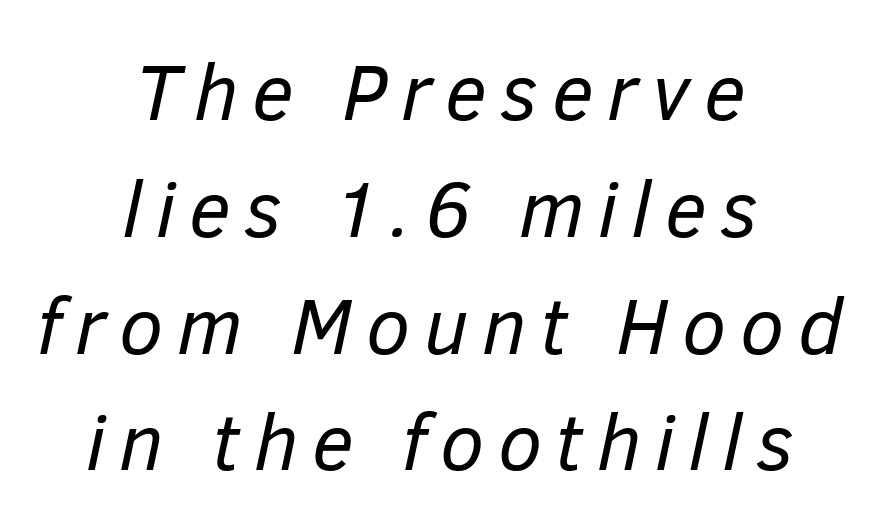
Q: Is the text bold? A: No.
Q: Is the text italic (slanted)? A: Yes, it leans right by about 12 degrees.
Q: Is the text underlined? A: No.
Q: How is the paragraph aligned? A: Centered.
Q: Is the spacing between lines tight, normal or loose? A: Normal.
Q: Width (condensed, normal, or wide)? A: Normal.
Q: Stroke contrast? A: Low.
Q: x-height? A: Medium.
Q: Monospaced? A: No.
